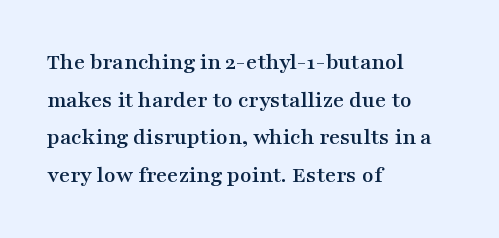
{"italic": "no", "underline": "no", "align": "left", "line_spacing": "normal", "line_spacing_ratio": 1.57, "letter_spacing": "normal", "letter_spacing_em": 0.0, "glyph_px": 24}
